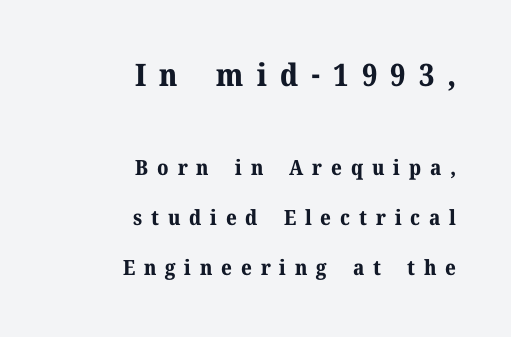
{"serif": "yes", "italic": "no", "bold": "yes", "weight": "bold", "width": "normal", "stroke_contrast": "medium", "x_height": "medium", "monospaced": "no", "underline": "no", "align": "right", "line_spacing": "loose", "line_spacing_ratio": 2.38, "letter_spacing": "wide", "letter_spacing_em": 0.42, "larger_block": "first", "size_ratio": 1.48, "glyph_px": 31}
